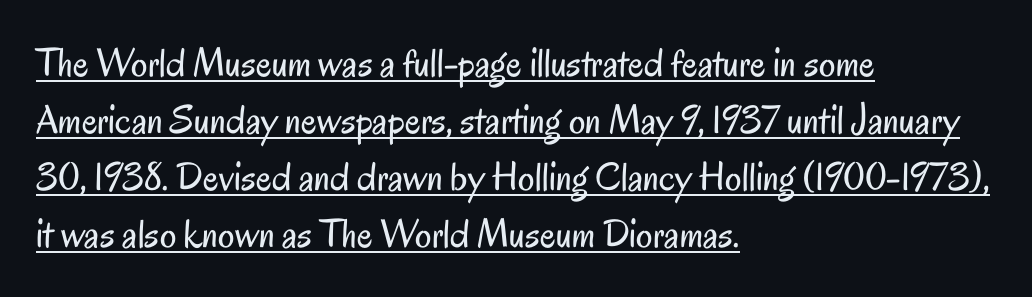
The image shows 41 px regular-weight, condensed sans-serif type, upright; set left-aligned, normal line spacing (1.39x), normal letter spacing, underlined; low stroke contrast and a small x-height.
